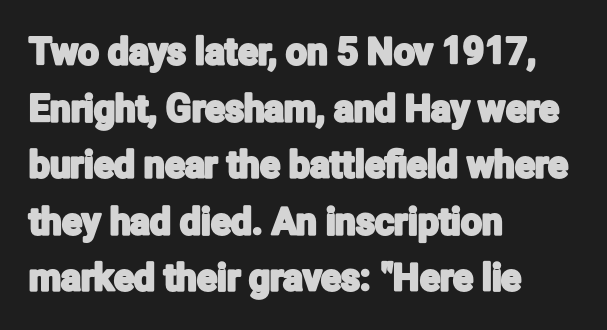
The image shows 37 px condensed sans-serif type, upright; set left-aligned, normal line spacing (1.53x), normal letter spacing, not underlined; low stroke contrast and a medium x-height.
